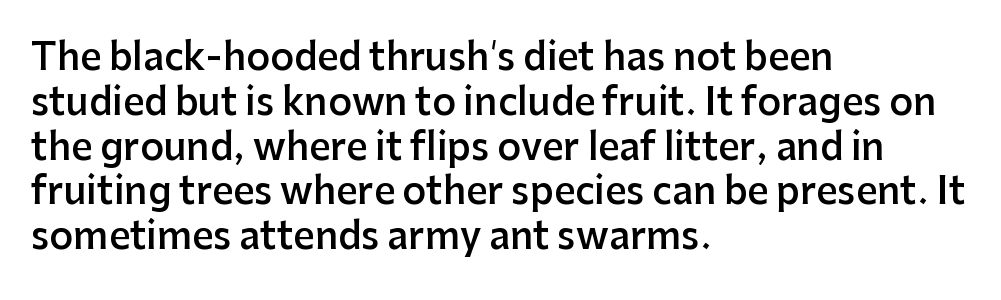
Q: Is the text bold? A: Semi-bold.
Q: Is the text italic (slanted)? A: No, it is upright.
Q: Is the typeface a serif or a sans-serif typeface? A: Sans-serif.
Q: Is the text underlined? A: No.
Q: How is the paragraph aligned? A: Left-aligned.
Q: Is the spacing between letters normal or unusually wide? A: Normal.
Q: Width (condensed, normal, or wide)? A: Normal.
Q: Stroke contrast? A: Low.
Q: x-height? A: Medium.
Q: Monospaced? A: No.
